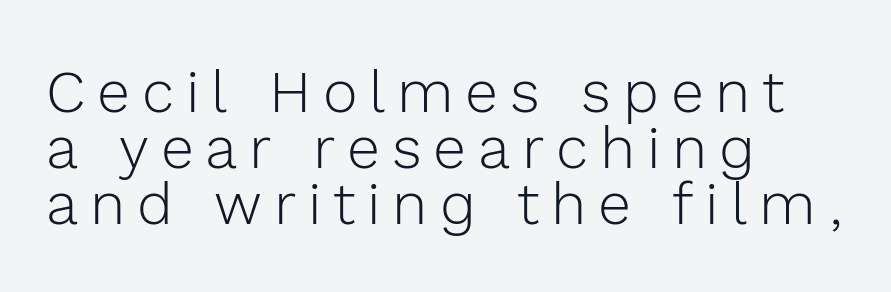
What stands out about the letter spacing? Its width — letters are far apart. These lines huddle together more closely than default settings would place them. Do the characters align in a grid? No, the font is proportional. Where is the straight margin? On the left. The face looks like a standard text weight, possibly lighter.
